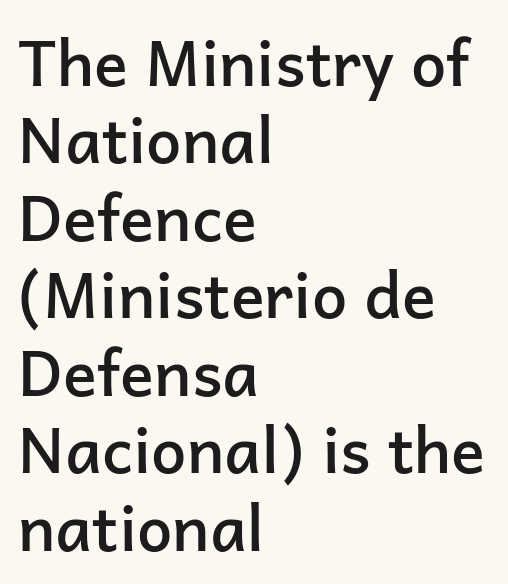
{"serif": "no", "italic": "no", "bold": "semi", "weight": "semibold", "width": "normal", "stroke_contrast": "low", "x_height": "medium", "monospaced": "no", "underline": "no", "align": "left", "line_spacing_ratio": 1.23, "letter_spacing": "normal", "letter_spacing_em": 0.0, "glyph_px": 63}
